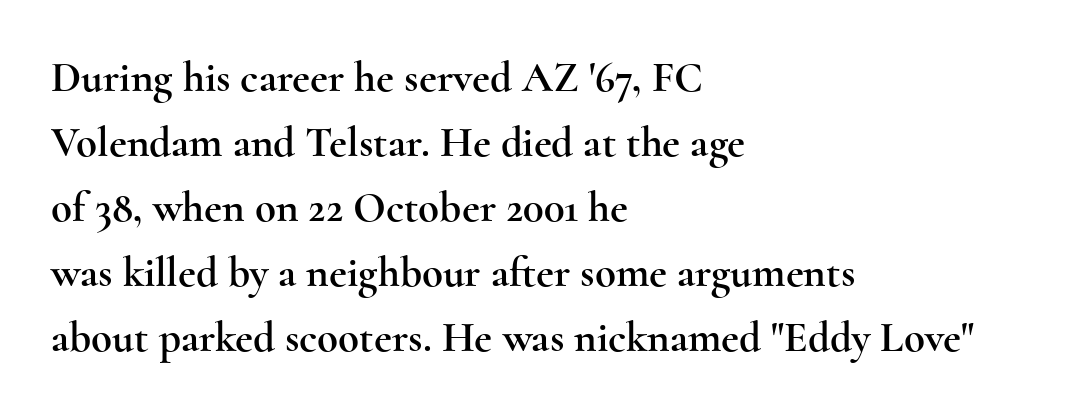
Look at the tracking — it's just the regular setting, nothing added. Ordinary non-slanted type is in use. Visually the block forms a straight wall on the left and a jagged coastline on the right. The space directly below the letters is spotless. The typeface chosen for these lines features serifs. In terms of leading, this rendering sits right in the middle.
